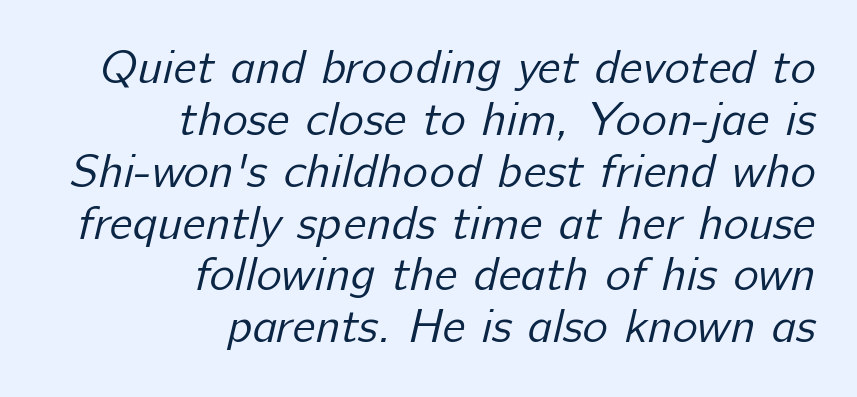
{"serif": "no", "bold": "no", "weight": "regular", "width": "normal", "stroke_contrast": "low", "x_height": "medium", "monospaced": "no", "underline": "no", "align": "right", "line_spacing": "tight", "line_spacing_ratio": 1.08, "letter_spacing": "normal", "letter_spacing_em": 0.0, "glyph_px": 48}
